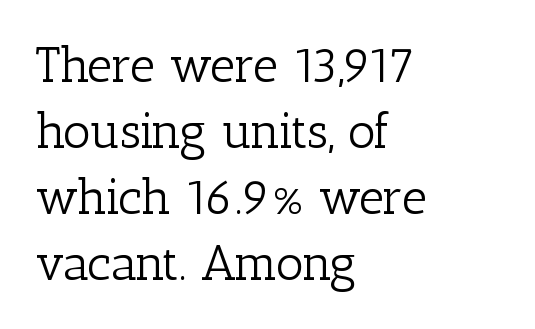
The image shows 49 px light serif type, upright; set left-aligned, normal line spacing (1.35x), normal letter spacing, not underlined; low stroke contrast and a medium x-height.
